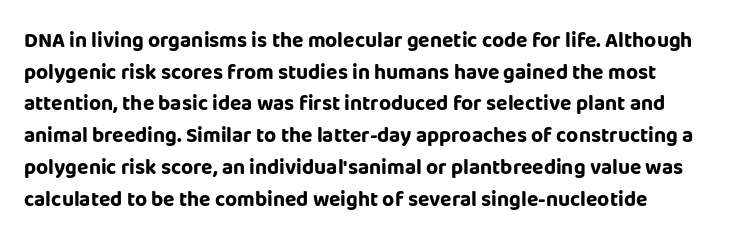
This is roman type, the default non-slanted kind. Observe the ordinary spacing: letters are neighbours, not strangers. The space between consecutive lines is moderate. Leftover space on each line is placed entirely after the last word. The string is rendered with underlining switched off. What weight is shown? A full bold with thick strokes.
